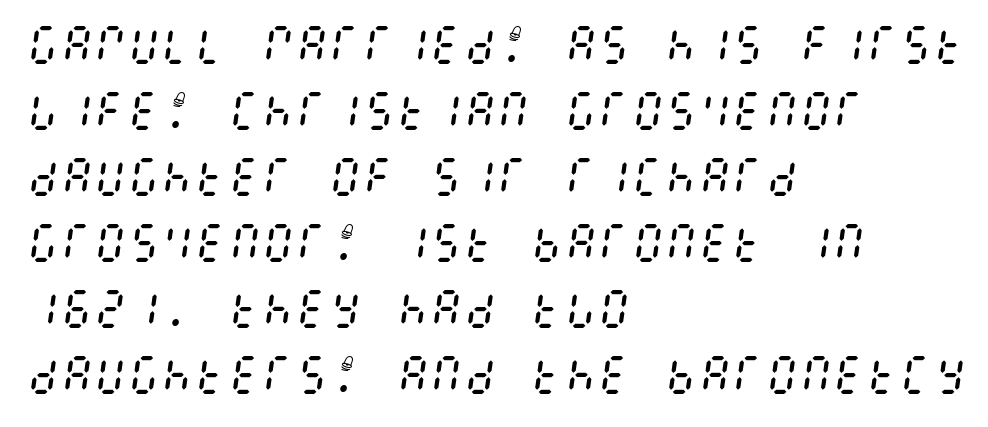
{"italic": "yes", "lean": "right", "slant_degrees": 8, "bold": "no", "weight": "regular", "width": "condensed", "stroke_contrast": "medium", "x_height": "large", "underline": "no", "align": "left", "line_spacing": "normal", "line_spacing_ratio": 1.57, "letter_spacing": "normal", "letter_spacing_em": 0.0, "glyph_px": 42}
